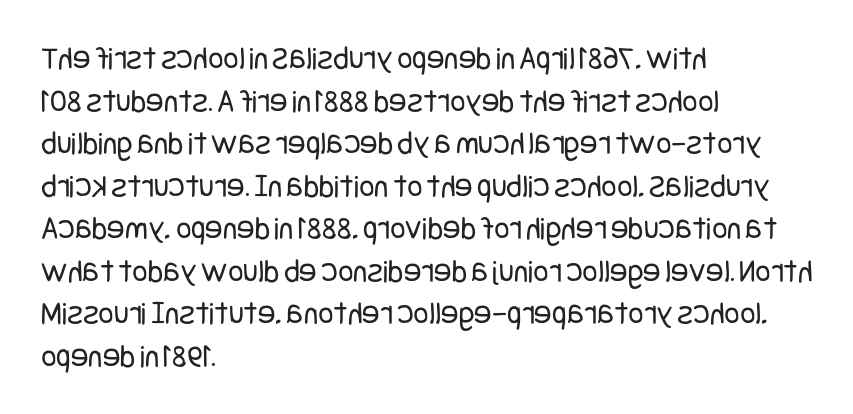
This sample keeps an unexceptional amount of space between lines. Is the letter spacing exaggerated? No — it looks like the ordinary default. Italic: no, the glyphs are upright roman. The cut favours lightness, reaching ordinary text weight at its darkest. The compositor pushed each line to the left boundary.
